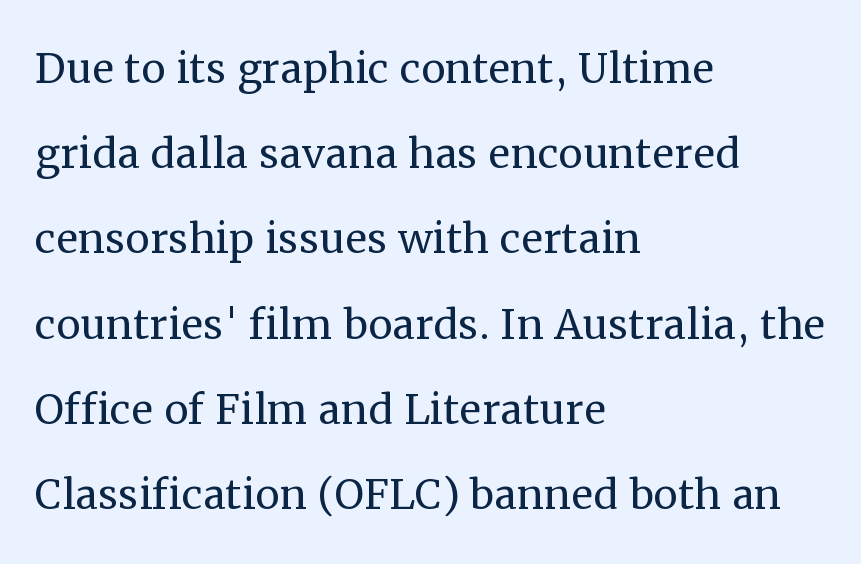
Successive baselines arrive at the customary interval. Teacher's note: observe the even left margin — that is flush-left alignment. Every character sits straight up, as roman type does. Is the letter spacing exaggerated? No — it looks like the ordinary default. Weight: in the light-to-regular range. Look at the bottom of the vertical strokes: they flare into serifs here.
